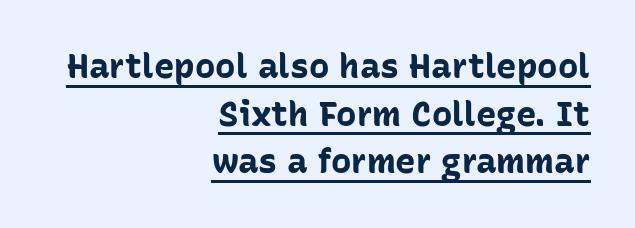
The image shows 34 px bold sans-serif type, upright; set right-aligned, normal line spacing (1.4x), normal letter spacing, underlined; low stroke contrast and a medium x-height.
